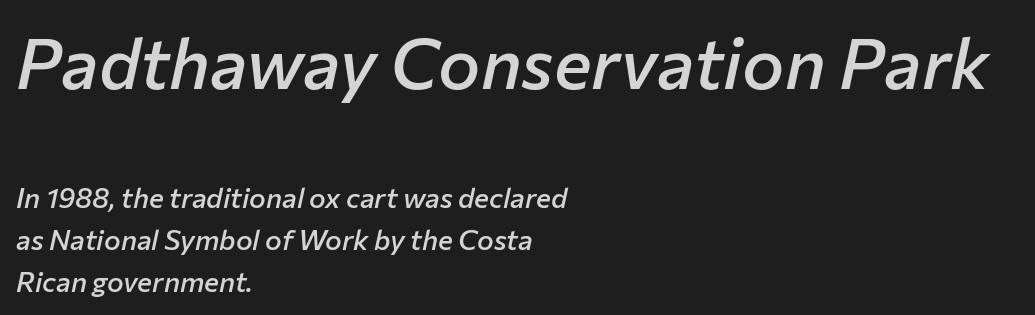
The image shows 71 px semibold type, italic (leaning right); set left-aligned, normal line spacing (1.5x), normal letter spacing, not underlined; the first (top) block is 2.54x larger; low stroke contrast and a medium x-height.
